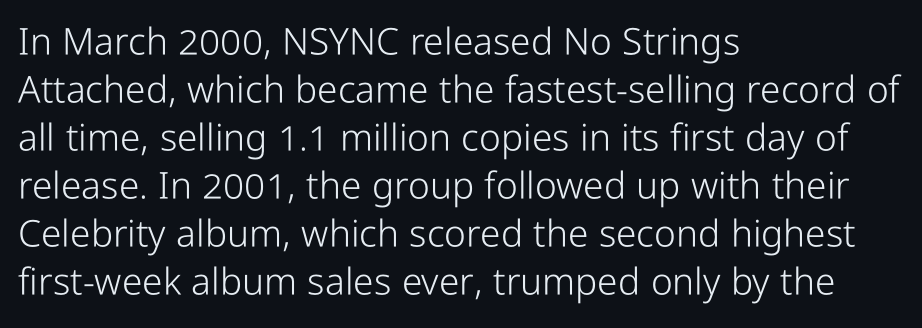
The image shows 37 px light, condensed sans-serif type, upright; set left-aligned, normal line spacing (1.3x), normal letter spacing, not underlined; low stroke contrast and a medium x-height.
